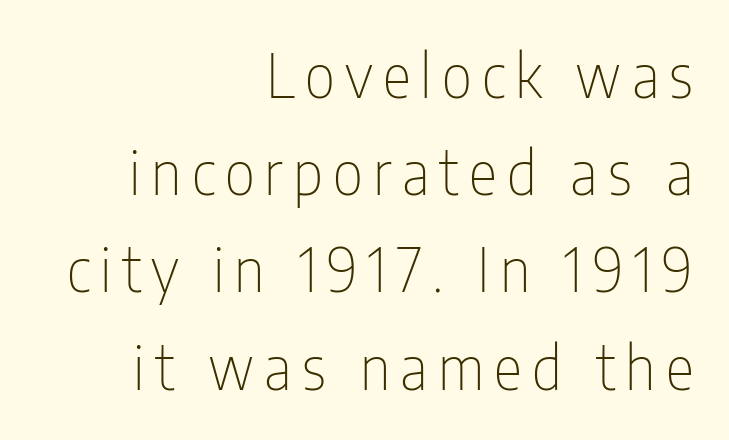
The image shows 60 px thin, condensed sans-serif type, upright; set right-aligned, normal line spacing (1.62x), not underlined; low stroke contrast and a medium x-height.
